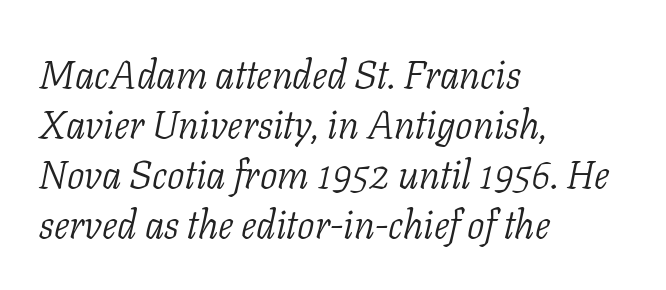
The image shows 39 px light serif type, italic (leaning right); set left-aligned, normal line spacing (1.28x), normal letter spacing, not underlined; low stroke contrast and a medium x-height.
